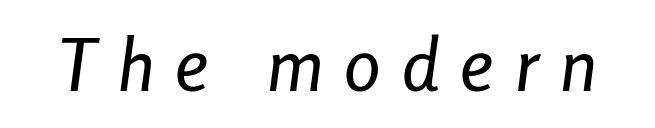
Q: Is the text italic (slanted)? A: Yes, it leans right by about 8 degrees.
Q: Is the text underlined? A: No.
Q: Is the spacing between letters normal or unusually wide? A: Unusually wide.
Q: Width (condensed, normal, or wide)? A: Condensed.
Q: Stroke contrast? A: Low.
Q: x-height? A: Medium.
Q: Monospaced? A: No.
